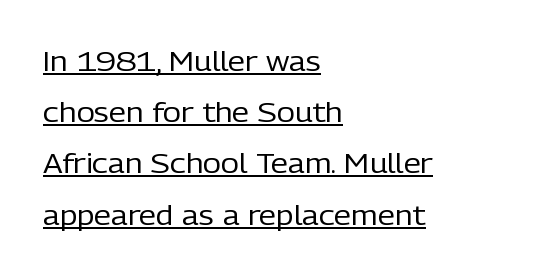
Q: Is the text bold? A: No.
Q: Is the text italic (slanted)? A: No, it is upright.
Q: Is the typeface a serif or a sans-serif typeface? A: Sans-serif.
Q: Is the text underlined? A: Yes.
Q: How is the paragraph aligned? A: Left-aligned.
Q: Is the spacing between letters normal or unusually wide? A: Normal.
Q: Width (condensed, normal, or wide)? A: Normal.
Q: Stroke contrast? A: Low.
Q: x-height? A: Medium.
Q: Monospaced? A: No.
